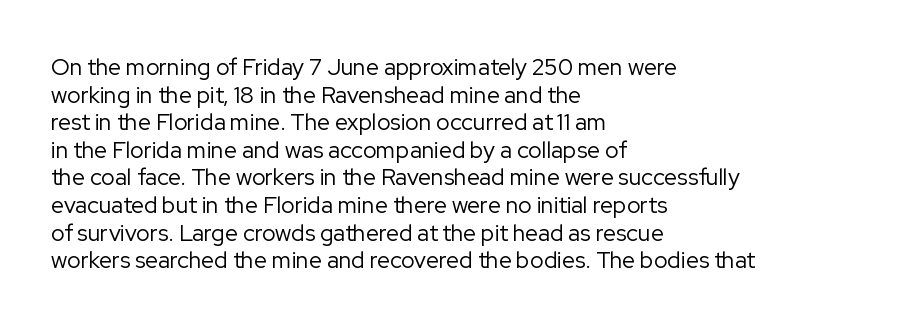
{"italic": "no", "bold": "no", "underline": "no", "align": "left", "line_spacing_ratio": 1.2, "letter_spacing": "normal", "letter_spacing_em": 0.0, "glyph_px": 23}
